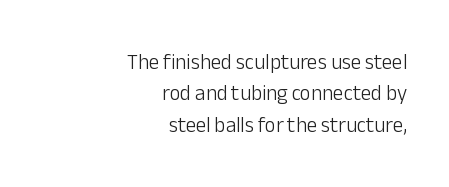
Italic? Not at all — the glyphs are vertical. Does the copy run flush right? Yes — the right margin is perfectly even. The space directly below the letters is spotless. Caption: face not bold, strokes unweighted. Look at the tracking — it's just the regular setting, nothing added.
